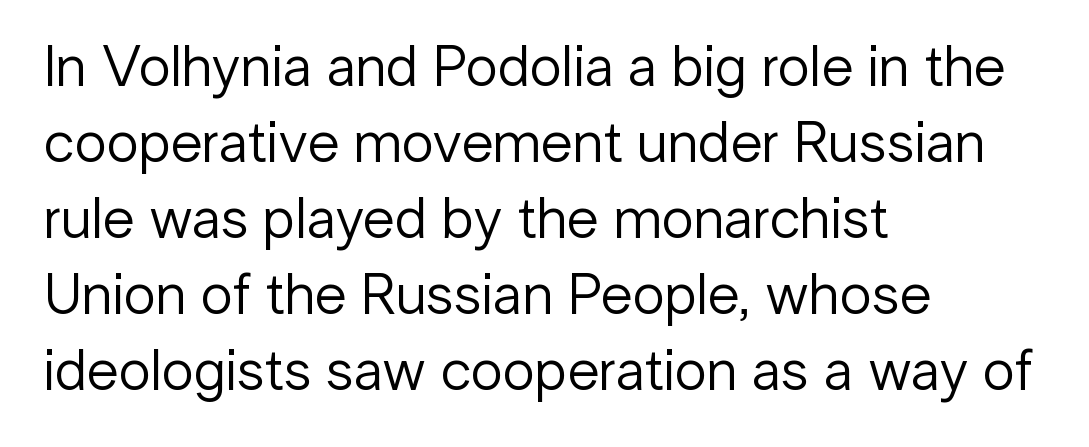
The image shows 58 px regular-weight sans-serif type, upright; set left-aligned, normal line spacing (1.31x), normal letter spacing, not underlined; low stroke contrast and a medium x-height.
